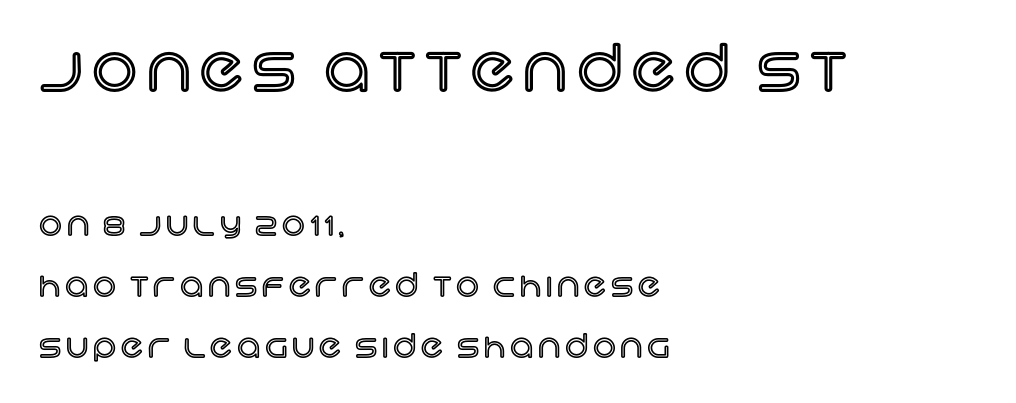
The image shows 63 px text type, upright; set left-aligned, loose line spacing (1.9x), not underlined; the first (top) block is 1.97x larger; a large x-height.
